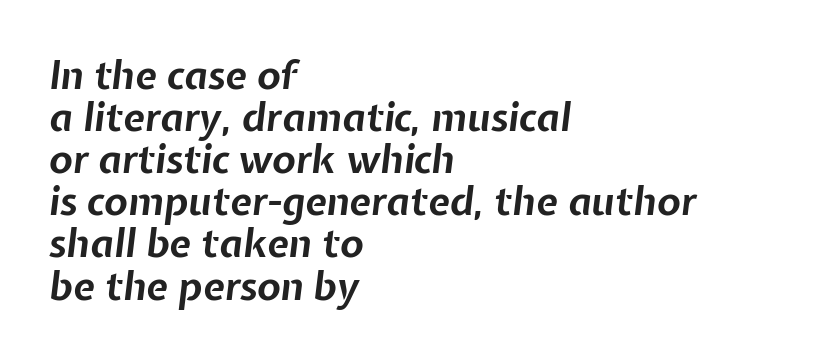
{"italic": "yes", "lean": "right", "slant_degrees": 7, "bold": "yes", "weight": "bold", "width": "normal", "stroke_contrast": "low", "x_height": "medium", "monospaced": "no", "underline": "no", "align": "left", "line_spacing": "tight", "line_spacing_ratio": 1.08, "letter_spacing": "normal", "letter_spacing_em": 0.0, "glyph_px": 39}
